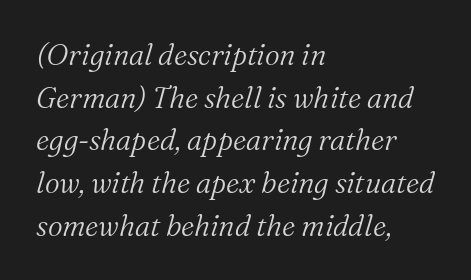
The image shows 29 px light serif type, italic (leaning right); set left-aligned, normal line spacing (1.47x), normal letter spacing, not underlined; medium stroke contrast and a medium x-height.
